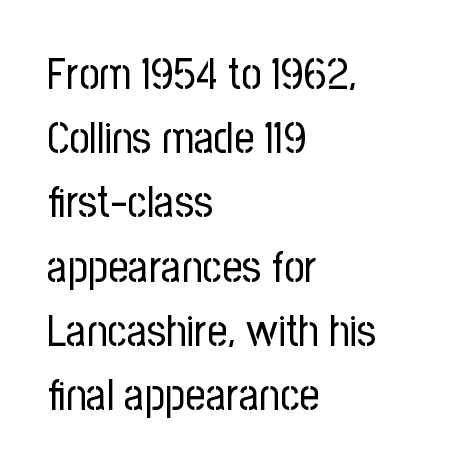
The rows are spaced the way most documents space them. Do the characters align in a grid? No, the font is proportional. The typesetting does not lean heavy: it is not bold. Reading down the block, your eye returns to a fixed left position each line. In terms of posture, this sample is upright.
